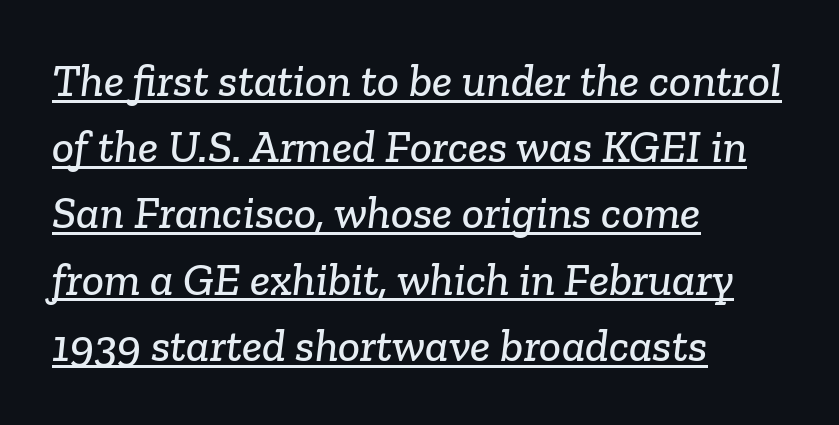
Q: Is the typeface a serif or a sans-serif typeface? A: Serif.
Q: Is the text underlined? A: Yes.
Q: How is the paragraph aligned? A: Left-aligned.
Q: Is the spacing between letters normal or unusually wide? A: Normal.
Q: Is the spacing between lines tight, normal or loose? A: Normal.
Q: Width (condensed, normal, or wide)? A: Normal.
Q: Stroke contrast? A: Low.
Q: x-height? A: Medium.
Q: Monospaced? A: No.
